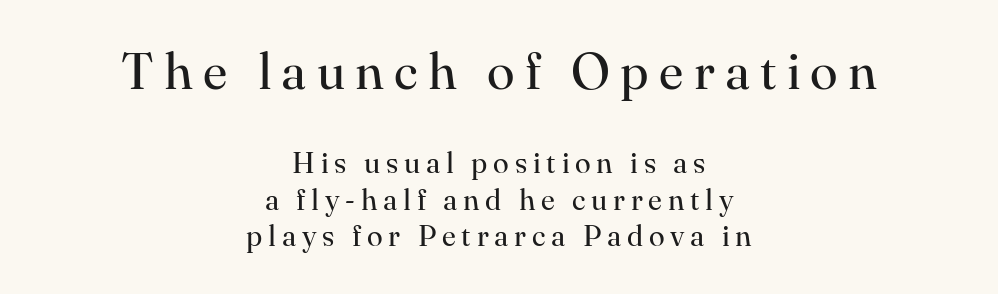
Q: Is the text bold? A: No.
Q: Is the text italic (slanted)? A: No, it is upright.
Q: Is the typeface a serif or a sans-serif typeface? A: Serif.
Q: Is the text underlined? A: No.
Q: How is the paragraph aligned? A: Centered.
Q: Is the spacing between letters normal or unusually wide? A: Unusually wide.
Q: Is the spacing between lines tight, normal or loose? A: Normal.
Q: Which block of text is set in a larger size, the first (top) or the second (bottom)? A: The first (top) one.
Q: Width (condensed, normal, or wide)? A: Normal.
Q: Stroke contrast? A: High.
Q: x-height? A: Small.
Q: Monospaced? A: No.
